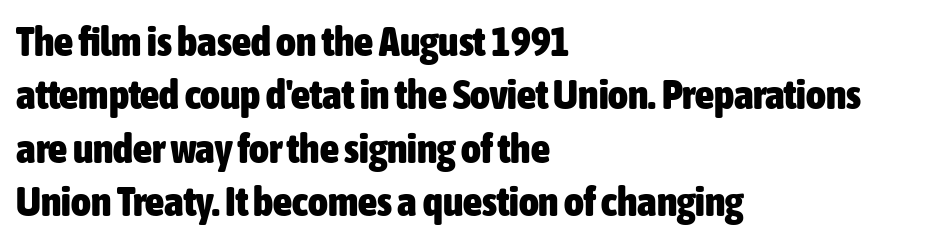
{"serif": "no", "italic": "no", "bold": "yes", "weight": "heavy", "width": "condensed", "stroke_contrast": "low", "x_height": "medium", "monospaced": "no", "underline": "no", "align": "left", "line_spacing": "normal", "line_spacing_ratio": 1.27, "letter_spacing": "normal", "letter_spacing_em": 0.0, "glyph_px": 42}
